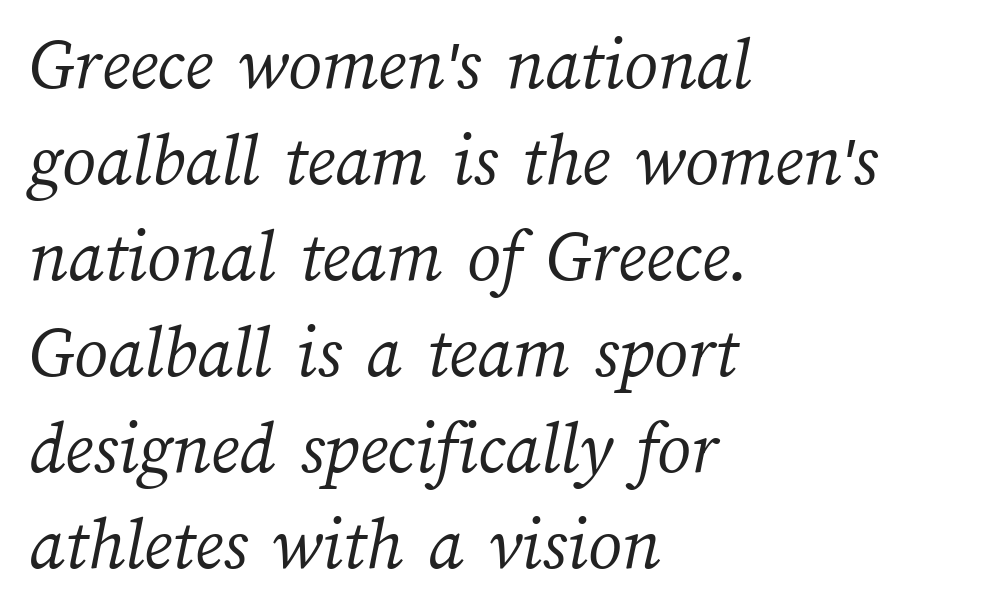
The image shows 75 px light type; set left-aligned, normal line spacing (1.28x), normal letter spacing, not underlined; medium stroke contrast and a medium x-height.
